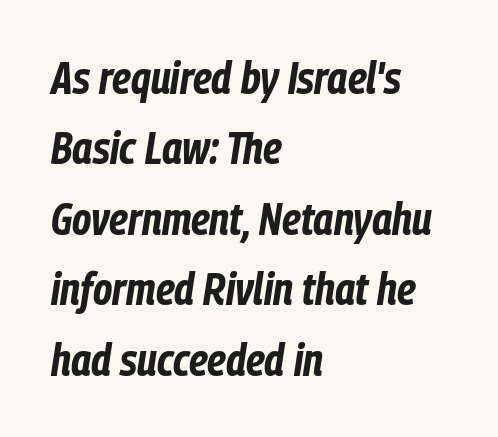
{"italic": "yes", "lean": "right", "slant_degrees": 9, "bold": "yes", "weight": "bold", "width": "condensed", "stroke_contrast": "low", "x_height": "medium", "monospaced": "no", "underline": "no", "align": "left", "line_spacing": "normal", "line_spacing_ratio": 1.6, "letter_spacing": "normal", "letter_spacing_em": 0.0, "glyph_px": 44}
